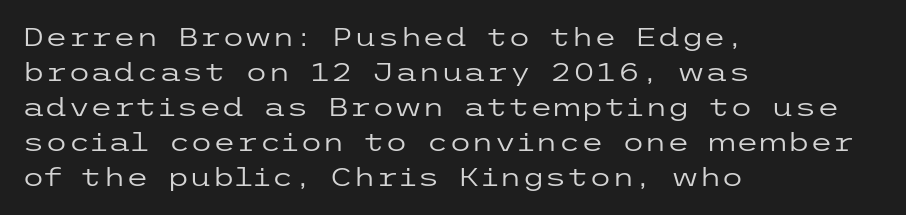
The image shows 26 px text type, upright; set left-aligned, normal line spacing (1.35x), normal letter spacing, not underlined.
